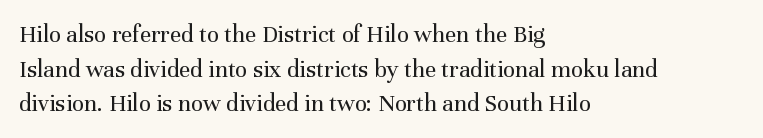
{"italic": "no", "bold": "no", "underline": "no", "align": "left", "line_spacing": "normal", "line_spacing_ratio": 1.39, "letter_spacing": "normal", "letter_spacing_em": 0.0, "glyph_px": 25}
